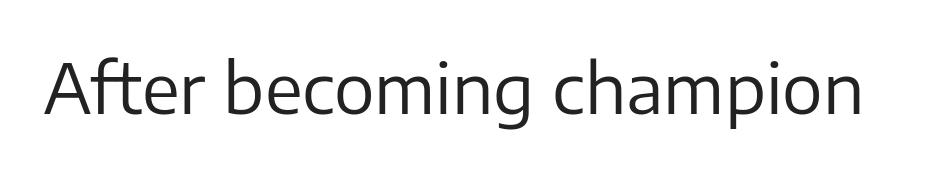
{"serif": "no", "italic": "no", "bold": "no", "weight": "regular", "width": "normal", "stroke_contrast": "low", "x_height": "medium", "monospaced": "no", "underline": "no", "letter_spacing": "normal", "letter_spacing_em": 0.0, "glyph_px": 68}
